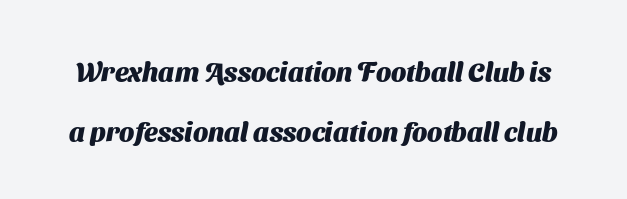
Q: Is the text bold? A: Yes.
Q: Is the text underlined? A: No.
Q: Is the spacing between letters normal or unusually wide? A: Normal.
Q: Is the spacing between lines tight, normal or loose? A: Loose.
